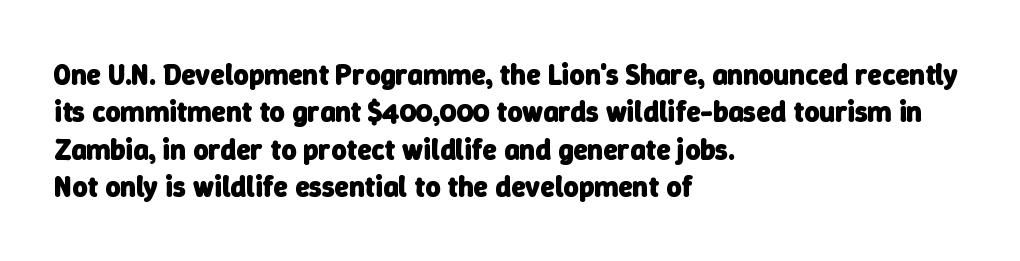
The image shows 29 px heavy sans-serif type; set left-aligned, normal line spacing (1.29x), normal letter spacing, not underlined; low stroke contrast and a medium x-height.
